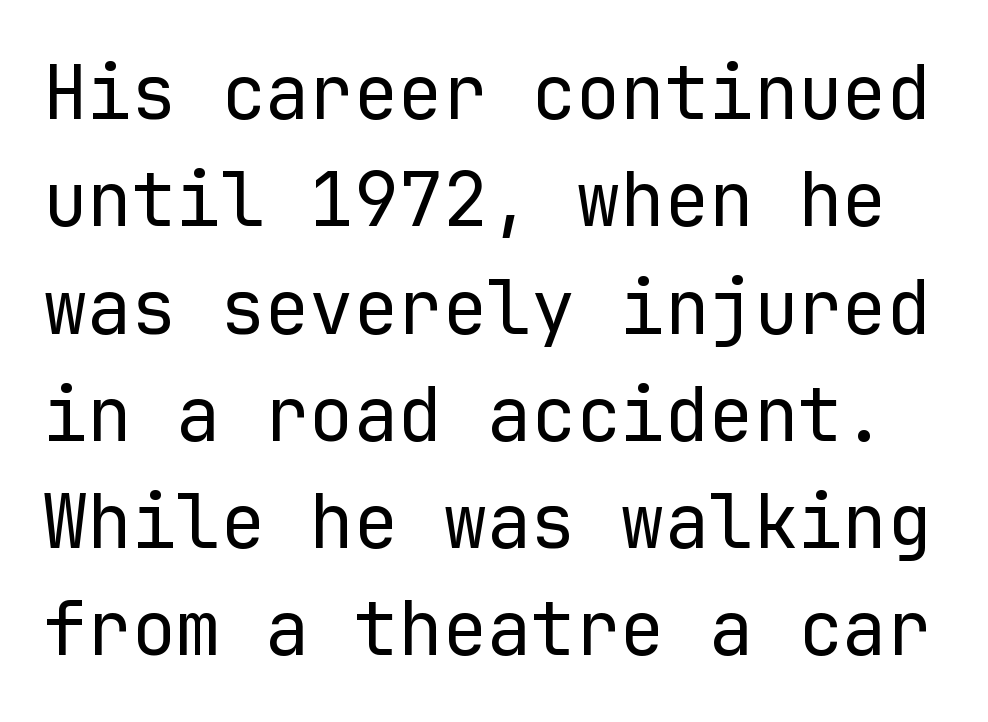
{"serif": "no", "italic": "no", "bold": "no", "weight": "regular", "width": "normal", "stroke_contrast": "low", "x_height": "medium", "monospaced": "yes", "underline": "no", "line_spacing": "normal", "line_spacing_ratio": 1.45, "letter_spacing": "normal", "letter_spacing_em": 0.0, "glyph_px": 74}
